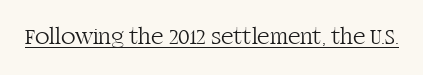
The image shows 24 px text type, upright; set normal letter spacing, underlined.
